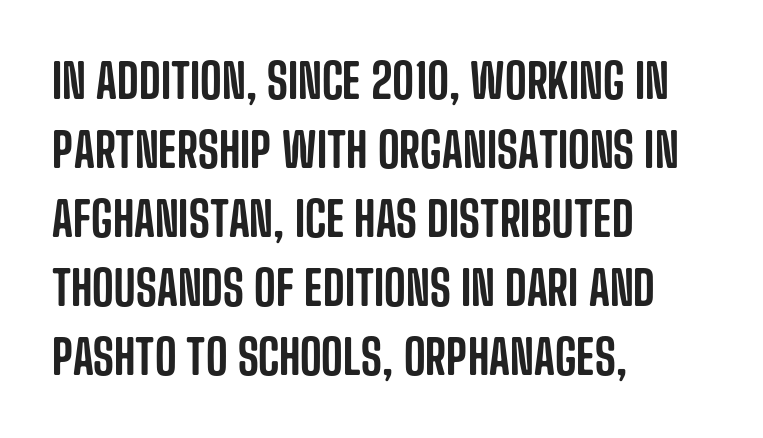
Think of a printed novel: that variable character pitch is what you see here. Check under the words: just untouched page. One glance says typical: line gaps are just what's usual. Here the glyphs are tracked normally, forming tight word shapes.
